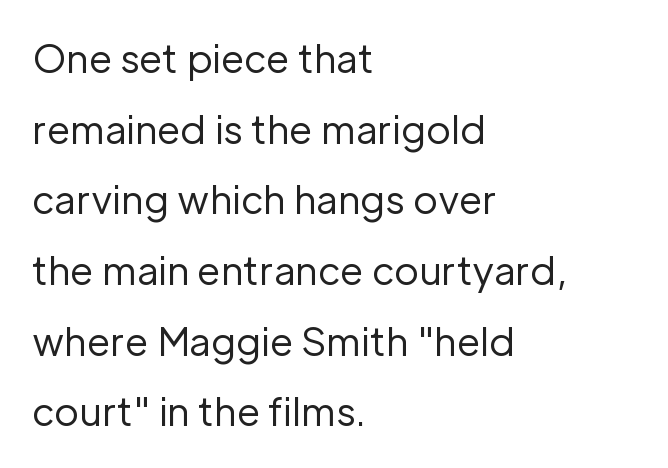
The image shows 38 px regular-weight sans-serif type, upright; set left-aligned, line spacing 1.86x, normal letter spacing, not underlined; low stroke contrast and a medium x-height.
